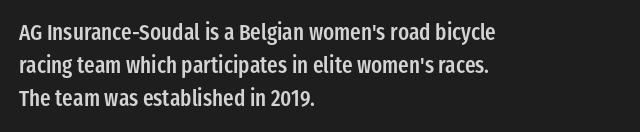
The image shows 22 px text type, upright; set left-aligned, normal line spacing (1.51x), normal letter spacing, not underlined.
